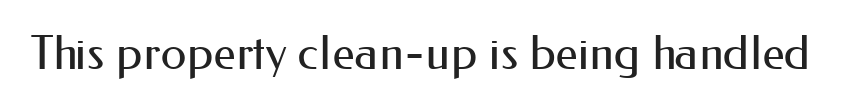
Q: Is the text bold? A: No.
Q: Is the text italic (slanted)? A: No, it is upright.
Q: Is the typeface a serif or a sans-serif typeface? A: Sans-serif.
Q: Is the text underlined? A: No.
Q: Is the spacing between letters normal or unusually wide? A: Normal.
Q: Width (condensed, normal, or wide)? A: Normal.
Q: Stroke contrast? A: Medium.
Q: x-height? A: Small.
Q: Monospaced? A: No.
